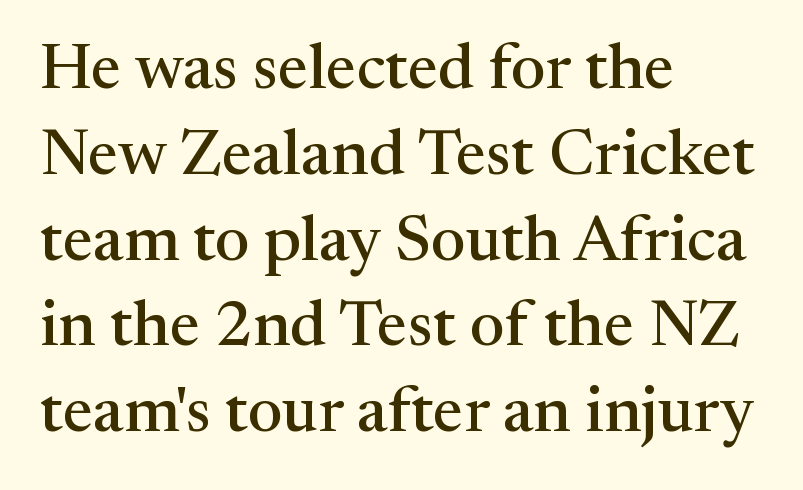
The image shows 65 px serif type, upright; set left-aligned, normal line spacing (1.32x), normal letter spacing, not underlined; medium stroke contrast and a medium x-height.
